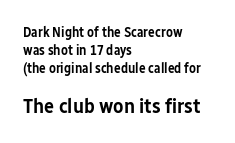
{"italic": "no", "bold": "semi", "underline": "no", "align": "left", "line_spacing": "normal", "line_spacing_ratio": 1.27, "letter_spacing": "normal", "letter_spacing_em": 0.0, "larger_block": "second", "size_ratio": 1.5, "glyph_px": 21}
